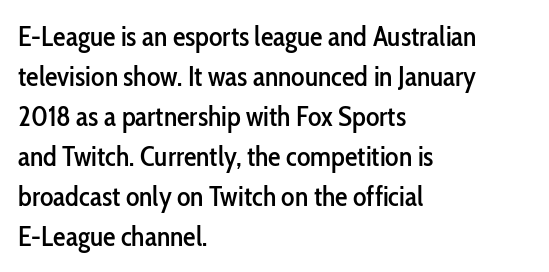
The image shows 28 px condensed sans-serif type, upright; set left-aligned, normal line spacing (1.43x), normal letter spacing, not underlined; low stroke contrast and a medium x-height.
